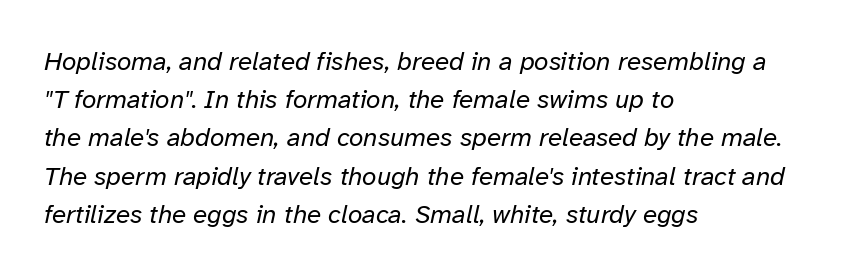
{"italic": "yes", "lean": "right", "slant_degrees": 12, "bold": "no", "underline": "no", "align": "left", "line_spacing": "normal", "line_spacing_ratio": 1.47, "letter_spacing": "normal", "letter_spacing_em": 0.0, "glyph_px": 26}
